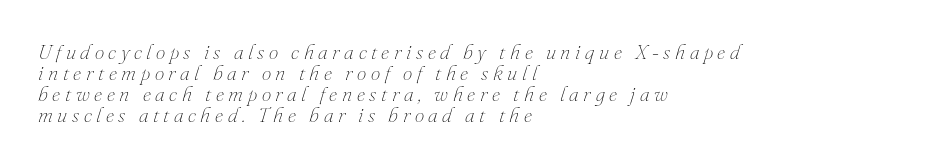
Q: Is the text bold? A: No.
Q: Is the text italic (slanted)? A: Yes, it leans right by about 16 degrees.
Q: Is the text underlined? A: No.
Q: How is the paragraph aligned? A: Left-aligned.
Q: Is the spacing between letters normal or unusually wide? A: Unusually wide.
Q: Is the spacing between lines tight, normal or loose? A: Tight.
